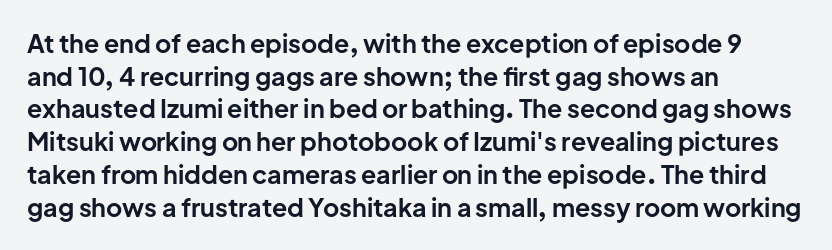
The image shows 25 px bold type, upright; set left-aligned, normal line spacing (1.31x), normal letter spacing, not underlined.
